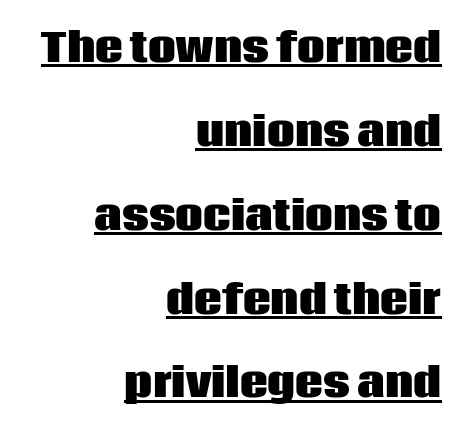
These words are printed bold, with thick strokes throughout. The lines in this sample share a right terminus and differ only in where they begin. A baseline rule has been typeset under these characters. Rows of type keep a wide berth in the vertical direction. Tall strokes in this sample are plumb rather than angled. Words appear dense and cohesive because spacing is normal.
